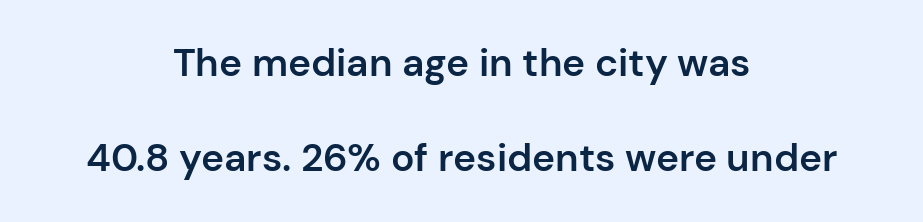
Q: Is the text bold? A: Semi-bold.
Q: Is the text italic (slanted)? A: No, it is upright.
Q: Is the typeface a serif or a sans-serif typeface? A: Sans-serif.
Q: Is the text underlined? A: No.
Q: How is the paragraph aligned? A: Centered.
Q: Is the spacing between letters normal or unusually wide? A: Normal.
Q: Is the spacing between lines tight, normal or loose? A: Loose.
Q: Width (condensed, normal, or wide)? A: Normal.
Q: Stroke contrast? A: Low.
Q: x-height? A: Medium.
Q: Monospaced? A: No.
